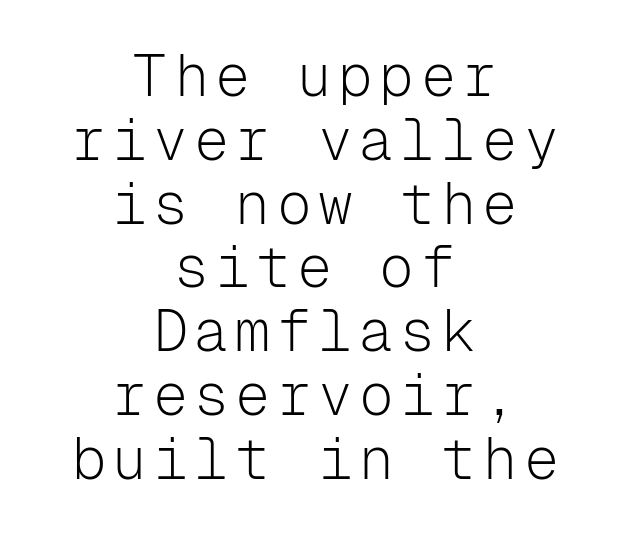
Is the type heavy? It reads as light-to-regular instead. Cramped leading. Horizontally, the lines are justified to the midpoint only. Do the letters lean? They stand straight.
